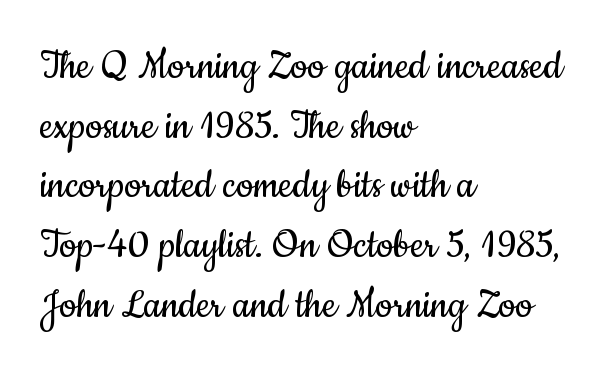
{"serif": "no", "bold": "no", "weight": "regular", "width": "condensed", "stroke_contrast": "low", "x_height": "small", "monospaced": "no", "underline": "no", "align": "left", "line_spacing": "normal", "line_spacing_ratio": 1.27, "letter_spacing": "normal", "letter_spacing_em": 0.0, "glyph_px": 47}
